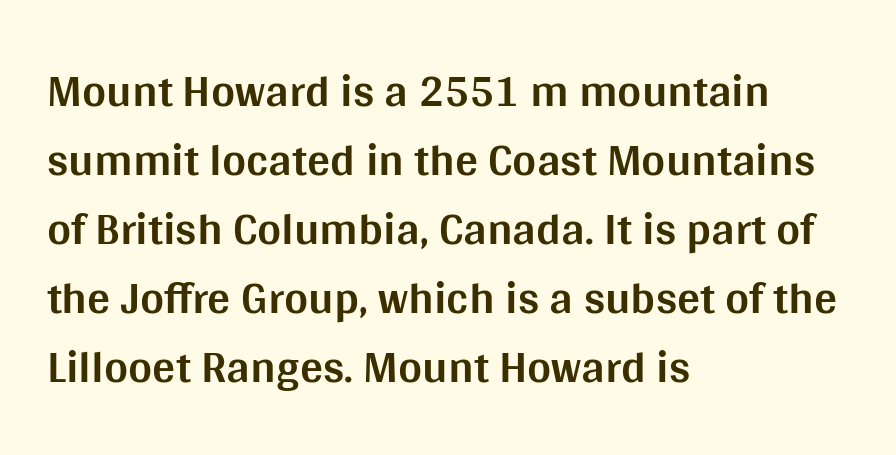
Q: Is the text bold? A: Yes.
Q: Is the text italic (slanted)? A: No, it is upright.
Q: Is the typeface a serif or a sans-serif typeface? A: Sans-serif.
Q: Is the text underlined? A: No.
Q: How is the paragraph aligned? A: Left-aligned.
Q: Is the spacing between letters normal or unusually wide? A: Normal.
Q: Is the spacing between lines tight, normal or loose? A: Normal.
Q: Width (condensed, normal, or wide)? A: Normal.
Q: Stroke contrast? A: Medium.
Q: x-height? A: Large.
Q: Monospaced? A: No.
